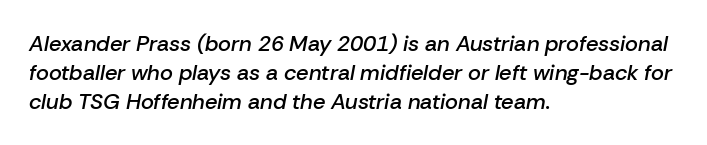
{"italic": "yes", "lean": "right", "slant_degrees": 10, "bold": "semi", "underline": "no", "align": "left", "line_spacing": "normal", "line_spacing_ratio": 1.31, "letter_spacing": "normal", "letter_spacing_em": 0.0, "glyph_px": 22}
